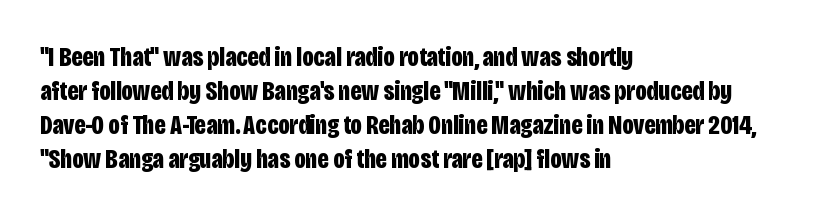
{"italic": "no", "bold": "yes", "underline": "no", "align": "left", "line_spacing": "normal", "line_spacing_ratio": 1.26, "letter_spacing": "normal", "letter_spacing_em": 0.0, "glyph_px": 27}
